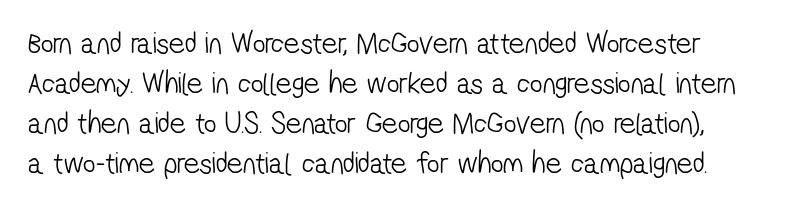
{"serif": "no", "bold": "no", "weight": "light", "width": "condensed", "stroke_contrast": "low", "x_height": "medium", "monospaced": "no", "underline": "no", "line_spacing": "normal", "line_spacing_ratio": 1.29, "letter_spacing": "normal", "letter_spacing_em": 0.0, "glyph_px": 31}
